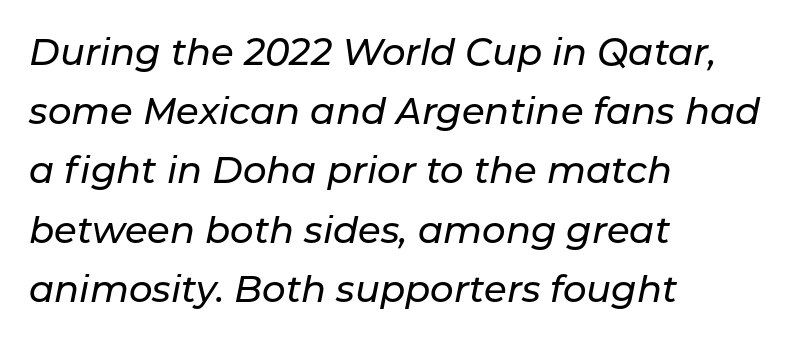
The face used here is proportionally spaced, like ordinary book or web type. Anything drawn beneath the words? Only blank space. Vertically, the passage feels balanced, rows spaced as you'd expect. The whole block is typeset with a tilt. These lines stack with their left ends in a neat column. Default kerning and tracking; the words read as compact shapes.
